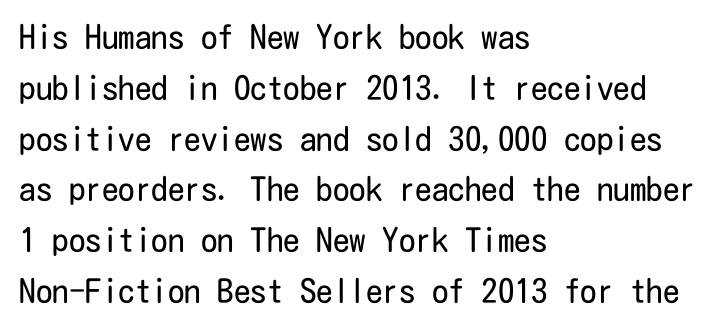
Q: Is the text bold? A: No.
Q: Is the text italic (slanted)? A: No, it is upright.
Q: Is the typeface a serif or a sans-serif typeface? A: Sans-serif.
Q: Is the text underlined? A: No.
Q: How is the paragraph aligned? A: Left-aligned.
Q: Is the spacing between letters normal or unusually wide? A: Normal.
Q: Is the spacing between lines tight, normal or loose? A: Normal.
Q: Width (condensed, normal, or wide)? A: Condensed.
Q: Stroke contrast? A: Low.
Q: x-height? A: Medium.
